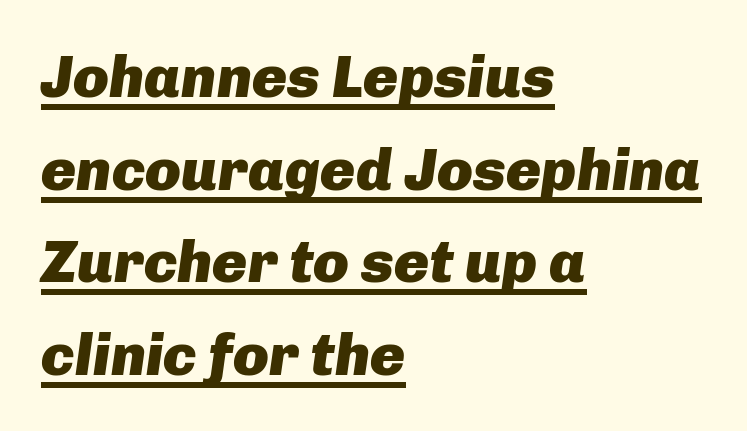
{"italic": "yes", "lean": "right", "slant_degrees": 8, "bold": "yes", "weight": "heavy", "width": "normal", "stroke_contrast": "low", "x_height": "medium", "monospaced": "no", "underline": "yes", "align": "left", "line_spacing": "normal", "line_spacing_ratio": 1.57, "letter_spacing": "normal", "letter_spacing_em": 0.0, "glyph_px": 59}
